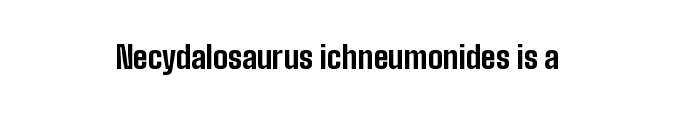
The image shows 31 px bold, condensed sans-serif type, upright; set centered, normal letter spacing, not underlined; low stroke contrast and a medium x-height.
